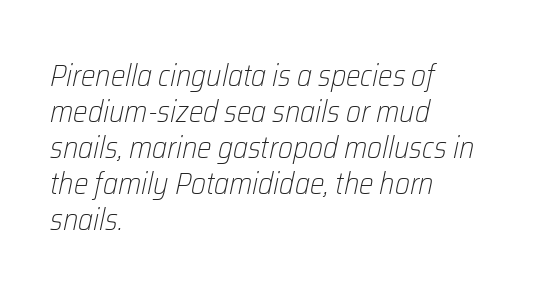
If you drew a line through each stem, it would be angled. The space beneath each line is pristine and unruled. This sample is left-justified, so line endings fall wherever the words run out. This is not heavy type; no bold has been used. The face used here is proportionally spaced, like ordinary book or web type. Between one letter and the next there's only the usual sliver of space.
